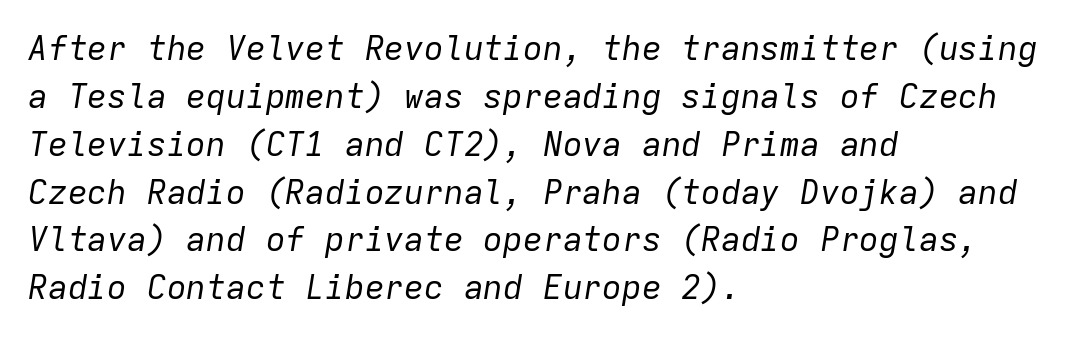
Q: Is the text bold? A: No.
Q: Is the text italic (slanted)? A: Yes, it leans right by about 9 degrees.
Q: Is the text underlined? A: No.
Q: How is the paragraph aligned? A: Left-aligned.
Q: Is the spacing between letters normal or unusually wide? A: Normal.
Q: Is the spacing between lines tight, normal or loose? A: Normal.
Q: Width (condensed, normal, or wide)? A: Normal.
Q: Stroke contrast? A: Low.
Q: x-height? A: Medium.
Q: Monospaced? A: Yes.
